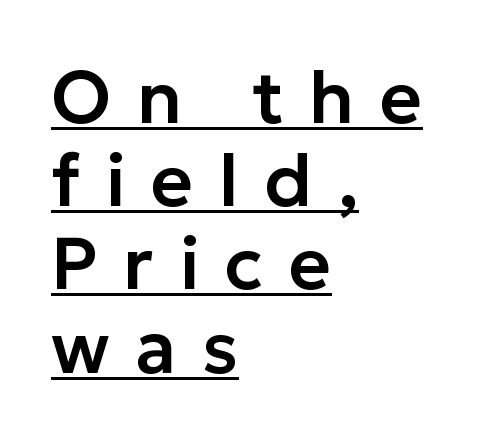
All the whitespace from short lines collects on the right. The axis of the letterforms is exactly vertical. This sample carries an underscore along the baseline area. These lines are rendered in a variable-pitch font.
